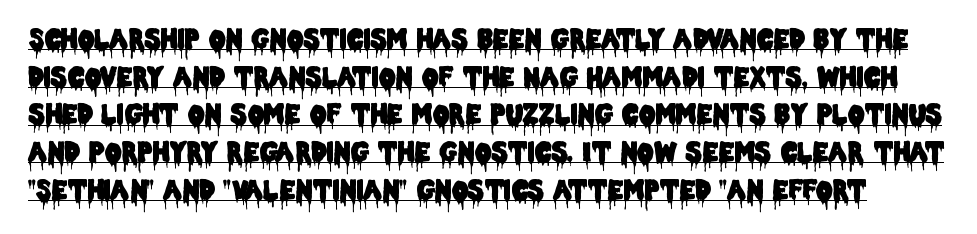
The image shows 26 px text type, upright; set normal line spacing (1.45x), normal letter spacing, underlined.
